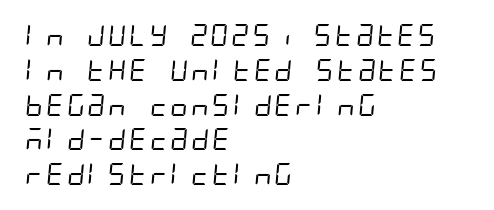
{"bold": "no", "underline": "no", "align": "left", "line_spacing": "normal", "line_spacing_ratio": 1.58, "letter_spacing": "normal", "letter_spacing_em": 0.0, "glyph_px": 22}
